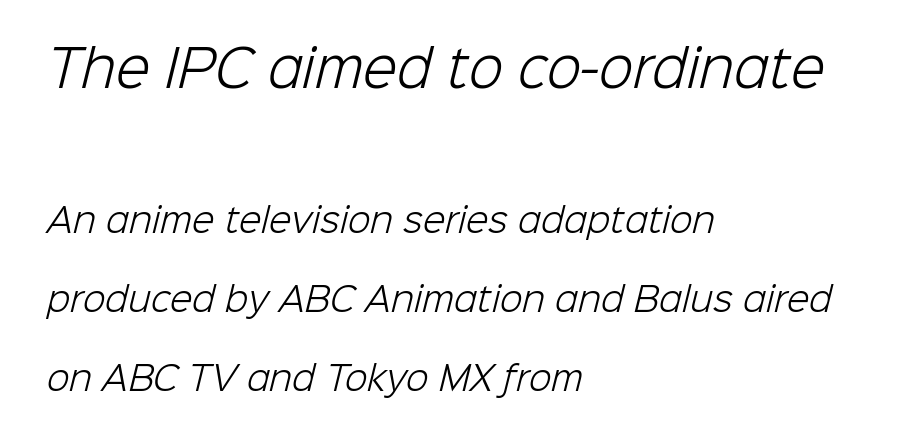
{"serif": "no", "bold": "no", "weight": "light", "width": "normal", "stroke_contrast": "low", "x_height": "medium", "monospaced": "no", "underline": "no", "align": "left", "line_spacing": "loose", "line_spacing_ratio": 2.39, "letter_spacing": "normal", "letter_spacing_em": 0.0, "larger_block": "first", "size_ratio": 1.52, "glyph_px": 50}
